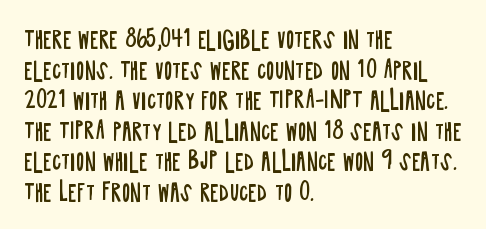
Q: Is the text bold? A: No.
Q: Is the text italic (slanted)? A: No, it is upright.
Q: Is the text underlined? A: No.
Q: How is the paragraph aligned? A: Left-aligned.
Q: Is the spacing between letters normal or unusually wide? A: Normal.
Q: Is the spacing between lines tight, normal or loose? A: Normal.
